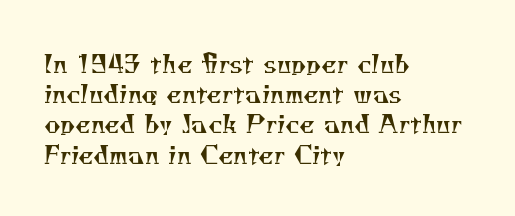
Q: Is the text bold? A: No.
Q: Is the text underlined? A: No.
Q: How is the paragraph aligned? A: Left-aligned.
Q: Is the spacing between letters normal or unusually wide? A: Normal.
